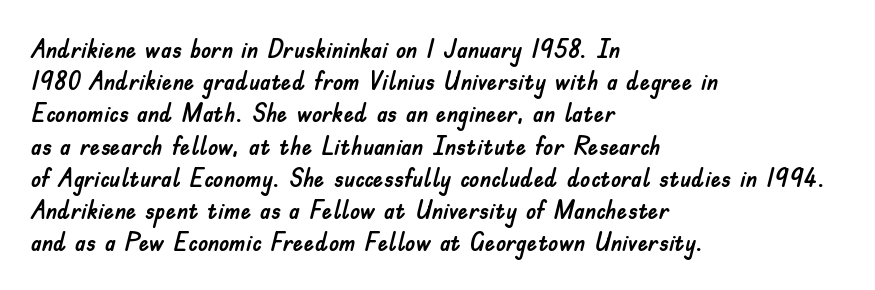
The image shows 26 px text type; set left-aligned, line spacing 1.24x, normal letter spacing, not underlined.
